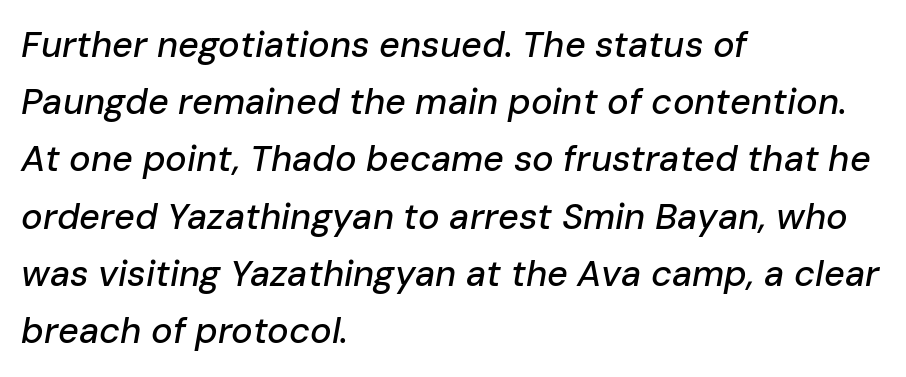
{"italic": "yes", "lean": "right", "slant_degrees": 10, "width": "normal", "stroke_contrast": "low", "x_height": "medium", "monospaced": "no", "underline": "no", "align": "left", "line_spacing": "normal", "line_spacing_ratio": 1.59, "letter_spacing": "normal", "letter_spacing_em": 0.0, "glyph_px": 36}
